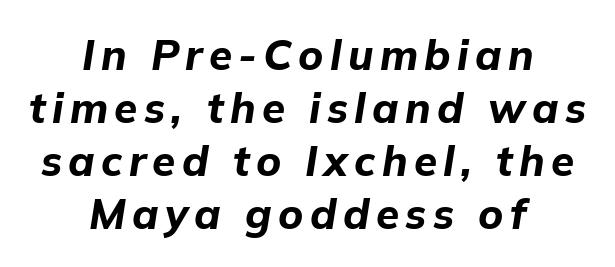
The image shows 42 px bold type, italic (leaning right); set centered, normal line spacing (1.26x), not underlined; low stroke contrast and a medium x-height.
